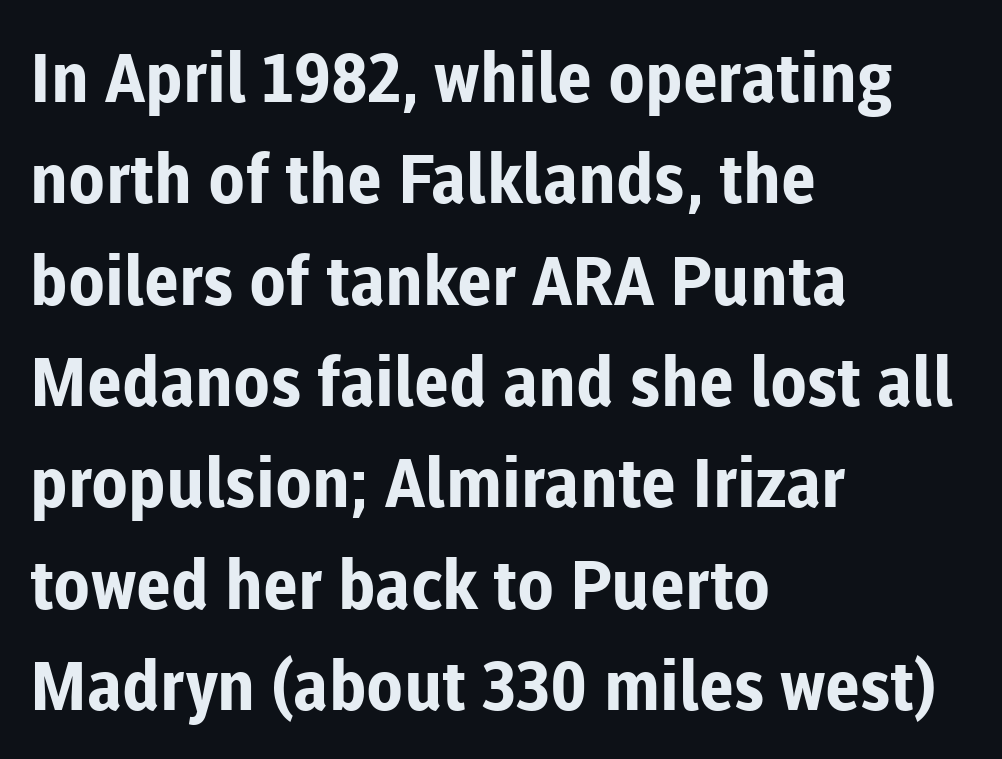
{"serif": "no", "italic": "no", "bold": "yes", "weight": "bold", "width": "normal", "stroke_contrast": "low", "x_height": "medium", "monospaced": "no", "underline": "no", "align": "left", "line_spacing": "normal", "line_spacing_ratio": 1.49, "letter_spacing": "normal", "letter_spacing_em": 0.0, "glyph_px": 68}
